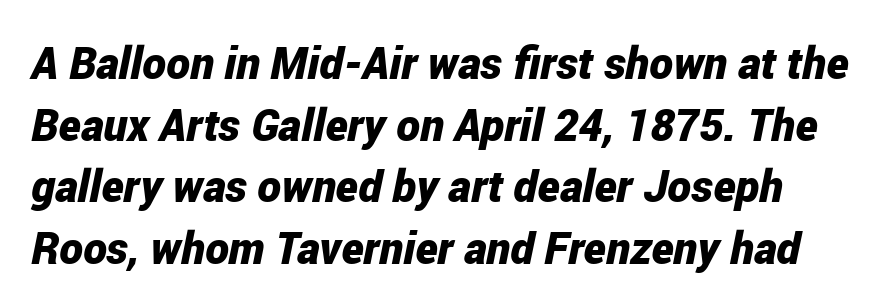
{"italic": "yes", "lean": "right", "slant_degrees": 12, "bold": "yes", "weight": "bold", "width": "condensed", "stroke_contrast": "low", "x_height": "medium", "monospaced": "no", "underline": "no", "line_spacing": "normal", "line_spacing_ratio": 1.37, "letter_spacing": "normal", "letter_spacing_em": 0.0, "glyph_px": 45}
